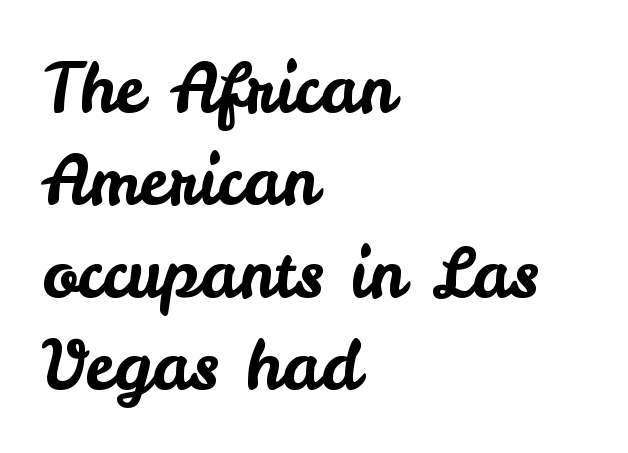
{"serif": "no", "width": "normal", "stroke_contrast": "low", "x_height": "small", "monospaced": "no", "underline": "no", "align": "left", "line_spacing": "normal", "line_spacing_ratio": 1.38, "letter_spacing": "normal", "letter_spacing_em": 0.0, "glyph_px": 67}
